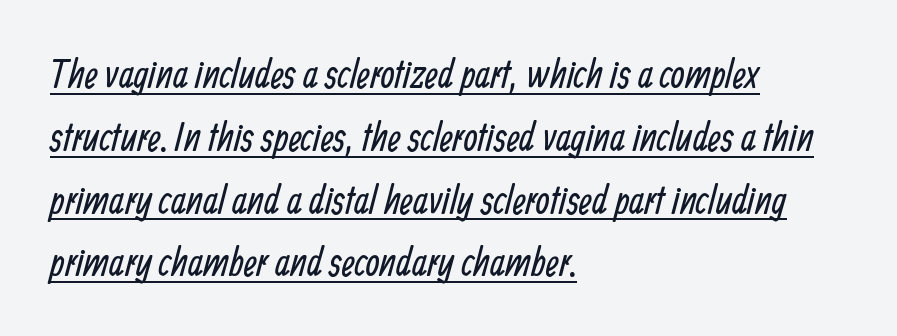
{"serif": "no", "bold": "no", "weight": "regular", "width": "condensed", "stroke_contrast": "low", "x_height": "medium", "monospaced": "no", "underline": "yes", "align": "left", "line_spacing": "normal", "line_spacing_ratio": 1.57, "letter_spacing": "normal", "letter_spacing_em": 0.0, "glyph_px": 40}
